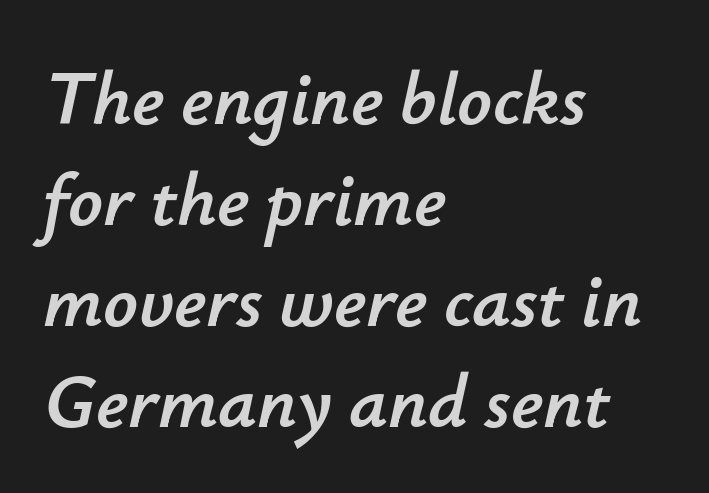
Q: Is the text italic (slanted)? A: Yes, it leans right by about 12 degrees.
Q: Is the text underlined? A: No.
Q: How is the paragraph aligned? A: Left-aligned.
Q: Is the spacing between letters normal or unusually wide? A: Normal.
Q: Is the spacing between lines tight, normal or loose? A: Normal.
Q: Width (condensed, normal, or wide)? A: Normal.
Q: Stroke contrast? A: Low.
Q: x-height? A: Small.
Q: Monospaced? A: No.
